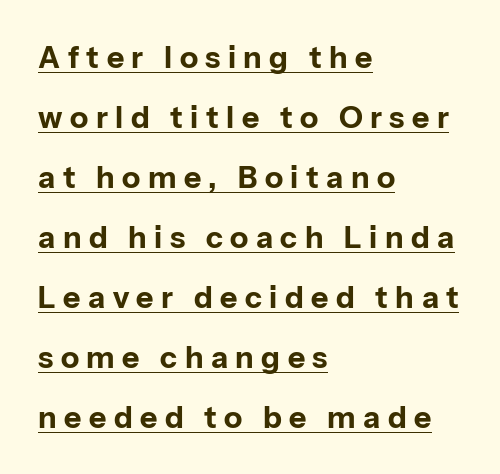
{"serif": "no", "italic": "no", "bold": "yes", "weight": "bold", "width": "normal", "stroke_contrast": "low", "x_height": "medium", "monospaced": "no", "underline": "yes", "align": "left", "line_spacing": "loose", "line_spacing_ratio": 2.0, "letter_spacing": "wide", "letter_spacing_em": 0.25, "glyph_px": 30}
